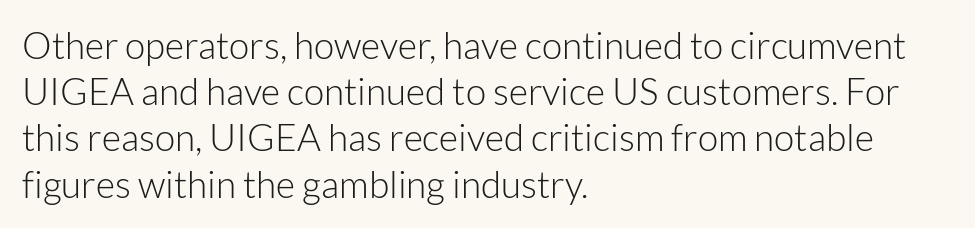
Q: Is the text bold? A: No.
Q: Is the text italic (slanted)? A: No, it is upright.
Q: Is the typeface a serif or a sans-serif typeface? A: Sans-serif.
Q: Is the text underlined? A: No.
Q: How is the paragraph aligned? A: Left-aligned.
Q: Is the spacing between letters normal or unusually wide? A: Normal.
Q: Is the spacing between lines tight, normal or loose? A: Normal.
Q: Width (condensed, normal, or wide)? A: Normal.
Q: Stroke contrast? A: Low.
Q: x-height? A: Medium.
Q: Monospaced? A: No.
